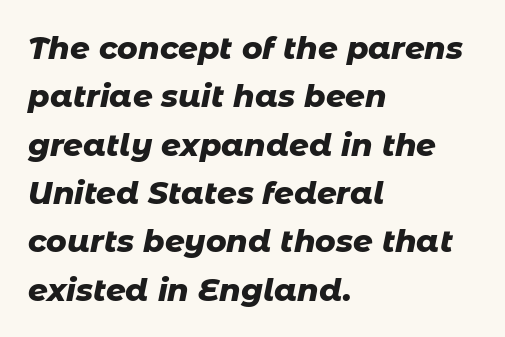
{"italic": "yes", "lean": "right", "slant_degrees": 11, "bold": "yes", "weight": "heavy", "width": "normal", "stroke_contrast": "low", "x_height": "medium", "monospaced": "no", "underline": "no", "align": "left", "line_spacing": "normal", "line_spacing_ratio": 1.56, "letter_spacing": "normal", "letter_spacing_em": 0.0, "glyph_px": 31}
